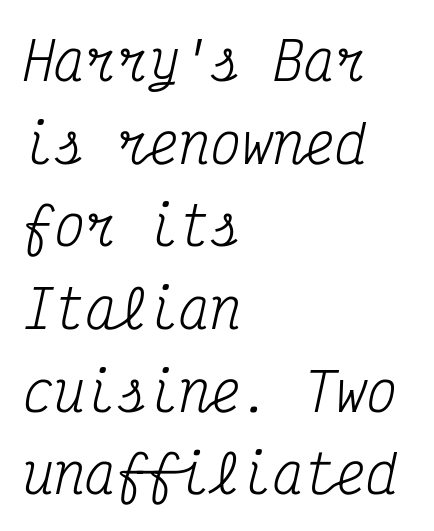
The typography opts for an oblique posture over an upright one. The rendering uses typewriter-style spacing with identical character cells. Short and long lines alike share a common starting point at left. Ink coverage per letter is moderate at most.
